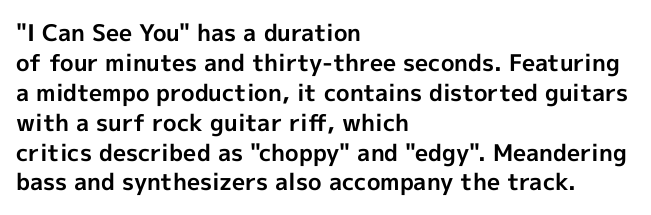
Designer's note — italics off, roman on. Clear beneath every line of the passage. Set as a true bold cut, around the 700 mark. How would I describe the line gaps? Plain and ordinary.
